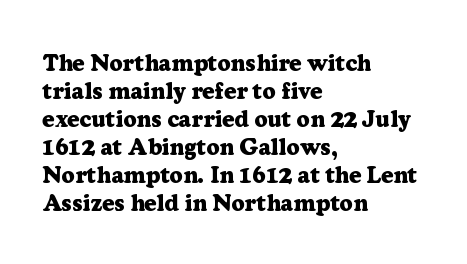
{"italic": "no", "bold": "yes", "underline": "no", "align": "left", "line_spacing_ratio": 1.22, "letter_spacing": "normal", "letter_spacing_em": 0.0, "glyph_px": 23}
